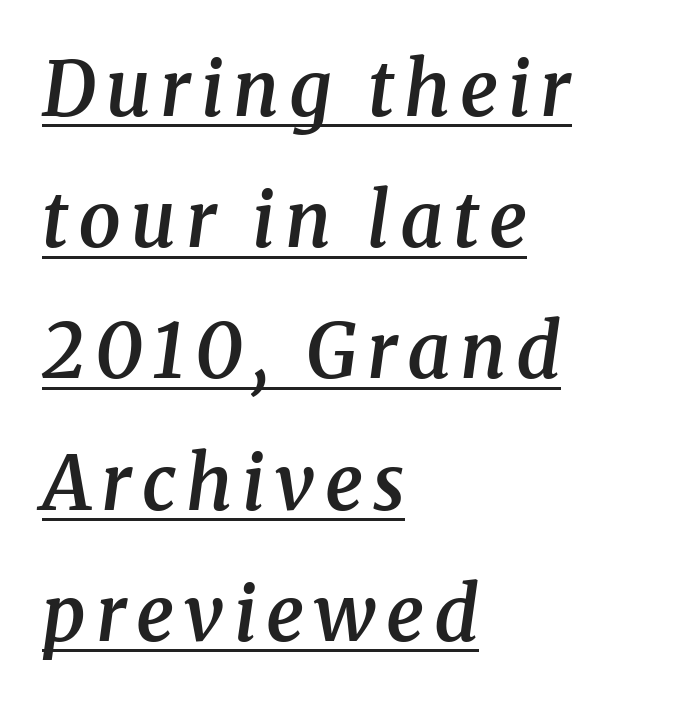
The image shows 75 px semibold serif type, italic (leaning right); set left-aligned, line spacing 1.75x, underlined; medium stroke contrast and a medium x-height.
